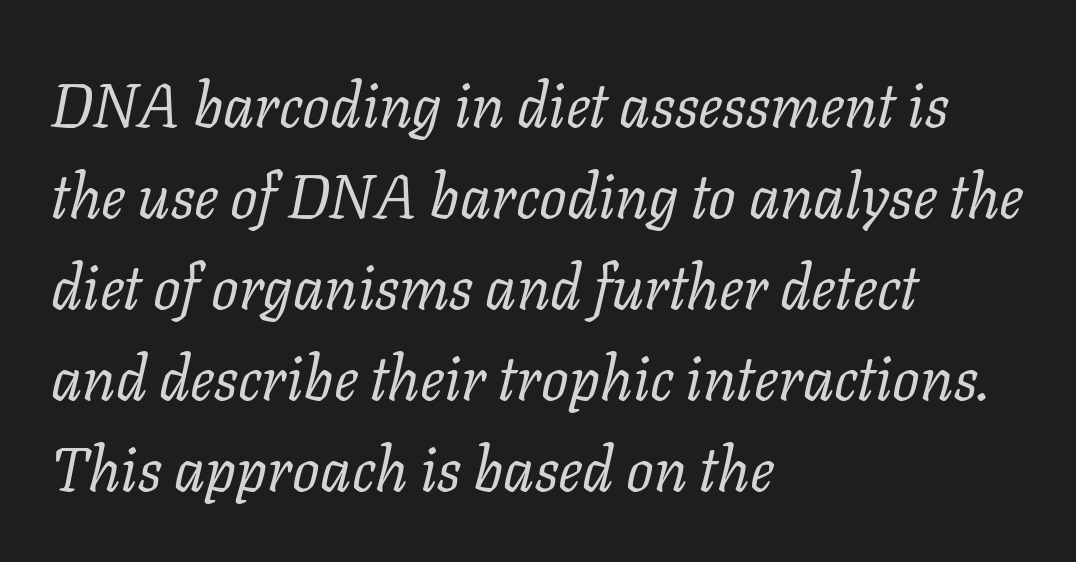
Q: Is the text bold? A: No.
Q: Is the text italic (slanted)? A: Yes, it leans right by about 11 degrees.
Q: Is the typeface a serif or a sans-serif typeface? A: Serif.
Q: Is the text underlined? A: No.
Q: How is the paragraph aligned? A: Left-aligned.
Q: Is the spacing between letters normal or unusually wide? A: Normal.
Q: Is the spacing between lines tight, normal or loose? A: Normal.
Q: Width (condensed, normal, or wide)? A: Normal.
Q: Stroke contrast? A: Low.
Q: x-height? A: Medium.
Q: Monospaced? A: No.
